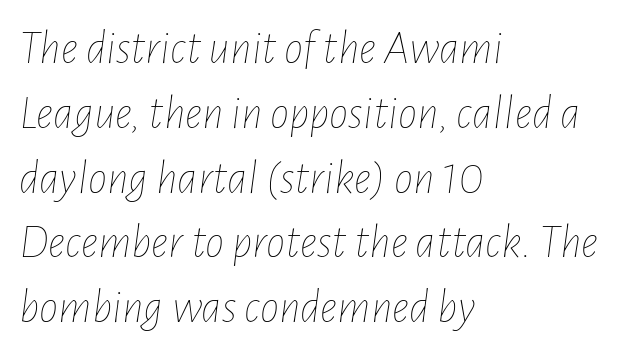
The image shows 48 px thin, condensed type, italic (leaning right); set left-aligned, normal line spacing (1.35x), normal letter spacing, not underlined; low stroke contrast and a medium x-height.
